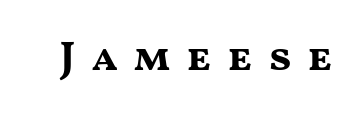
Notice how thick the strokes are: this is what a full bold looks like. The type family on display is of the sans-serif kind. Inter-character spacing is expanded well beyond the font's built-in metrics. A typesetter would call this proportional, since set widths differ per character. The space directly below the letters is spotless.
